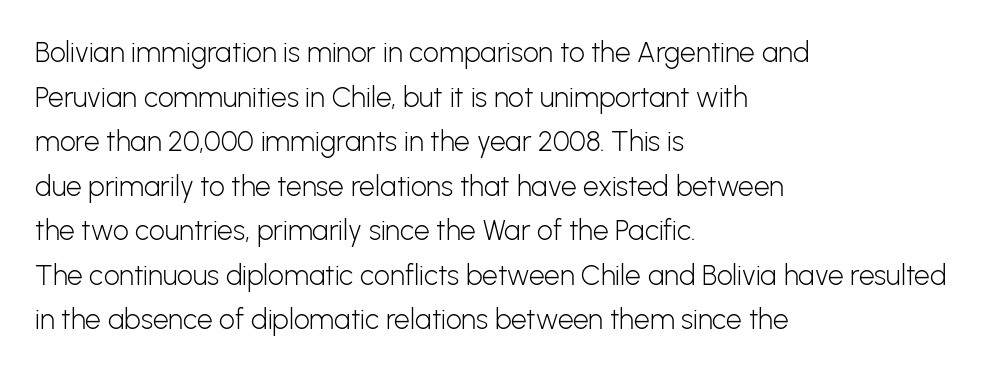
{"serif": "no", "italic": "no", "bold": "no", "weight": "light", "width": "normal", "stroke_contrast": "low", "x_height": "medium", "monospaced": "no", "underline": "no", "align": "left", "line_spacing": "normal", "line_spacing_ratio": 1.59, "letter_spacing": "normal", "letter_spacing_em": 0.0, "glyph_px": 28}
